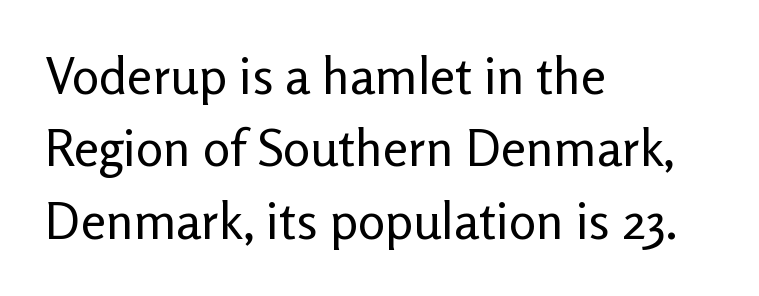
Q: Is the text bold? A: No.
Q: Is the text italic (slanted)? A: No, it is upright.
Q: Is the typeface a serif or a sans-serif typeface? A: Sans-serif.
Q: Is the text underlined? A: No.
Q: How is the paragraph aligned? A: Left-aligned.
Q: Is the spacing between letters normal or unusually wide? A: Normal.
Q: Is the spacing between lines tight, normal or loose? A: Normal.
Q: Width (condensed, normal, or wide)? A: Normal.
Q: Stroke contrast? A: Low.
Q: x-height? A: Medium.
Q: Monospaced? A: No.
